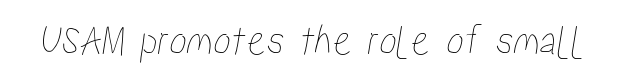
Check under the words: just untouched page. The letters advance in unequal steps, a hallmark of proportional type. There is no visible air inserted between adjacent glyphs.
